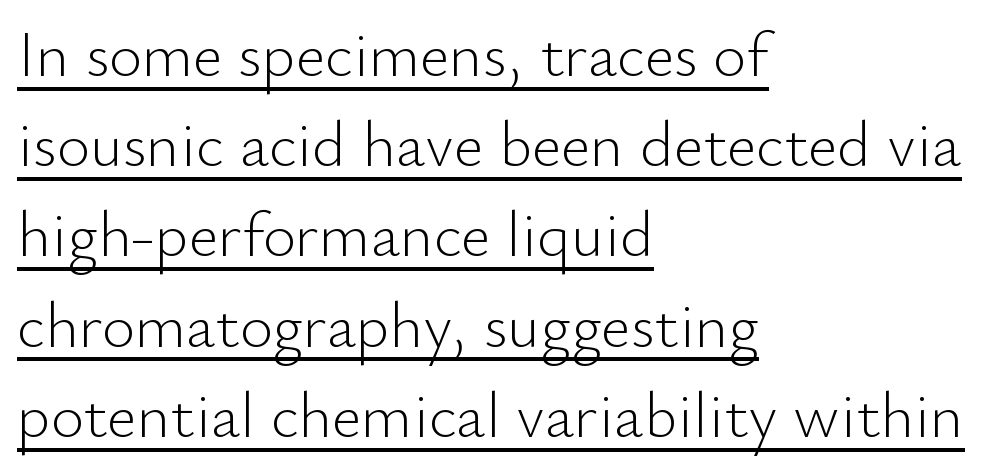
{"serif": "no", "italic": "no", "bold": "no", "weight": "light", "width": "normal", "stroke_contrast": "low", "x_height": "small", "monospaced": "no", "underline": "yes", "align": "left", "line_spacing": "normal", "line_spacing_ratio": 1.41, "letter_spacing": "normal", "letter_spacing_em": 0.0, "glyph_px": 64}
